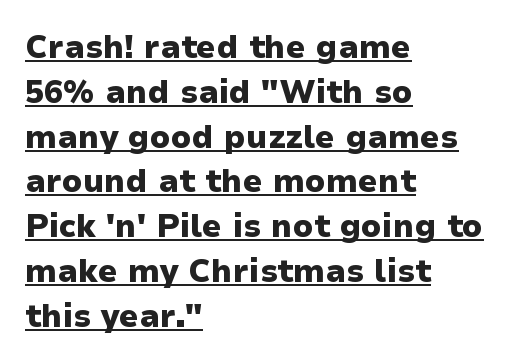
The image shows 32 px heavy sans-serif type, upright; set left-aligned, normal line spacing (1.4x), normal letter spacing, underlined; low stroke contrast and a medium x-height.
